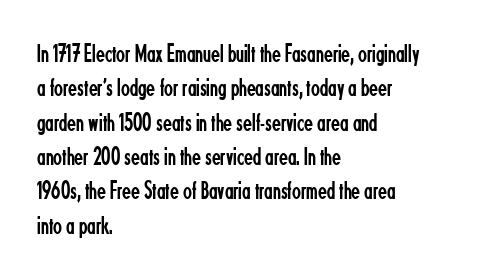
Leftover space on each line is placed entirely after the last word. Notice how the stems are strictly vertical — no italics here. The rendering uses a moderate line-height, typical for paragraphs. Underlining? Definitely not there. A light-to-regular cut is what we see here.
